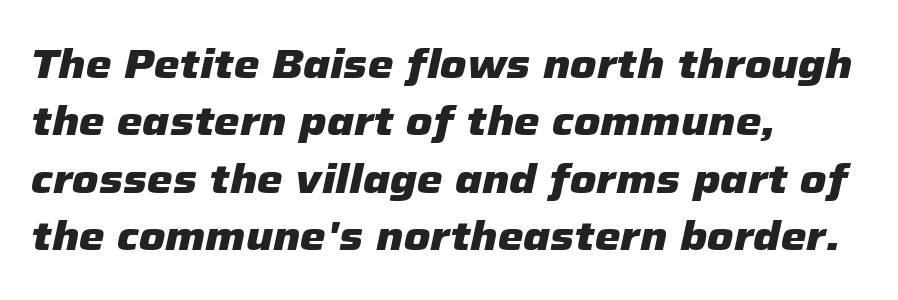
The image shows 41 px heavy type, italic (leaning right); set left-aligned, normal line spacing (1.4x), normal letter spacing, not underlined; low stroke contrast and a medium x-height.
